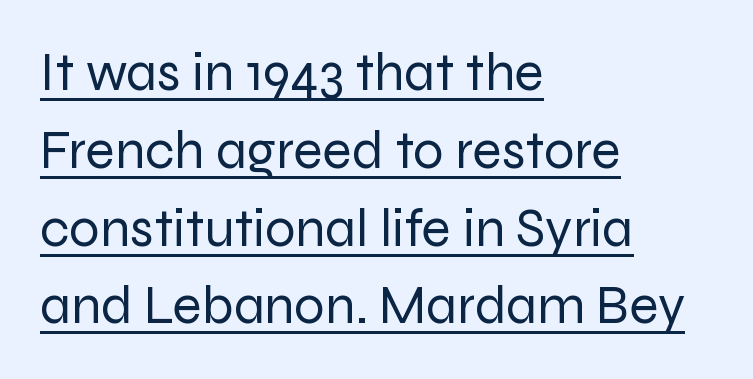
The image shows 54 px regular-weight sans-serif type, upright; set left-aligned, normal line spacing (1.44x), normal letter spacing, underlined; low stroke contrast and a medium x-height.
